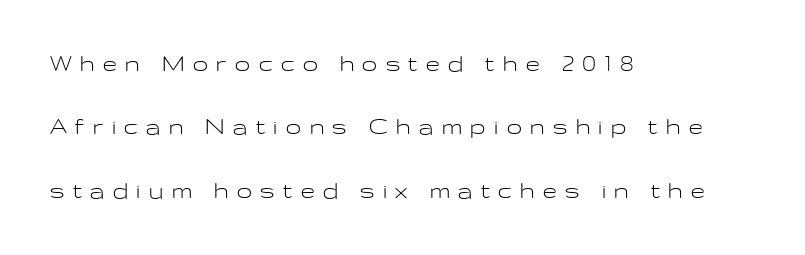
A clean baseline with only descenders dipping below it. The typeface has the unassuming heft of standard copy or less. Rendered with straight, roman letterforms. You could fit nearly another row in the gap between these rows.
